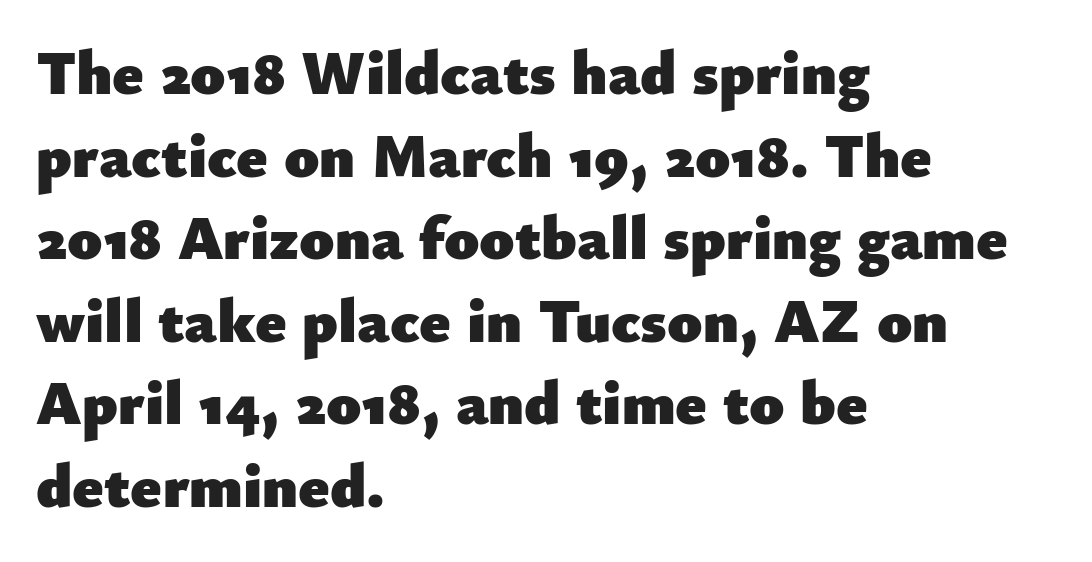
{"serif": "no", "italic": "no", "bold": "yes", "weight": "heavy", "width": "normal", "stroke_contrast": "low", "x_height": "small", "monospaced": "no", "underline": "no", "align": "left", "line_spacing": "normal", "line_spacing_ratio": 1.31, "letter_spacing": "normal", "letter_spacing_em": 0.0, "glyph_px": 63}
